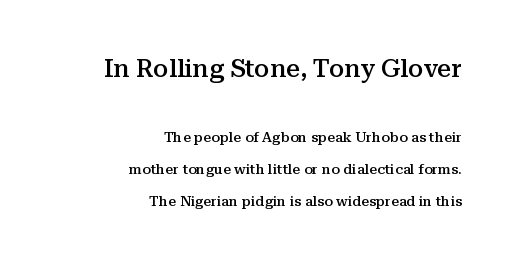
Q: Is the text bold? A: Semi-bold.
Q: Is the text italic (slanted)? A: No, it is upright.
Q: Is the text underlined? A: No.
Q: How is the paragraph aligned? A: Right-aligned.
Q: Is the spacing between letters normal or unusually wide? A: Normal.
Q: Is the spacing between lines tight, normal or loose? A: Loose.
Q: Which block of text is set in a larger size, the first (top) or the second (bottom)? A: The first (top) one.
